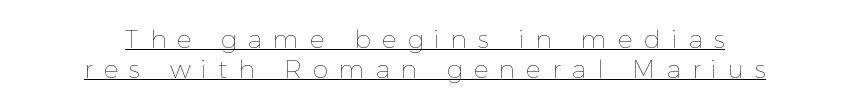
Q: Is the text bold? A: No.
Q: Is the text italic (slanted)? A: No, it is upright.
Q: Is the text underlined? A: Yes.
Q: How is the paragraph aligned? A: Centered.
Q: Is the spacing between letters normal or unusually wide? A: Unusually wide.
